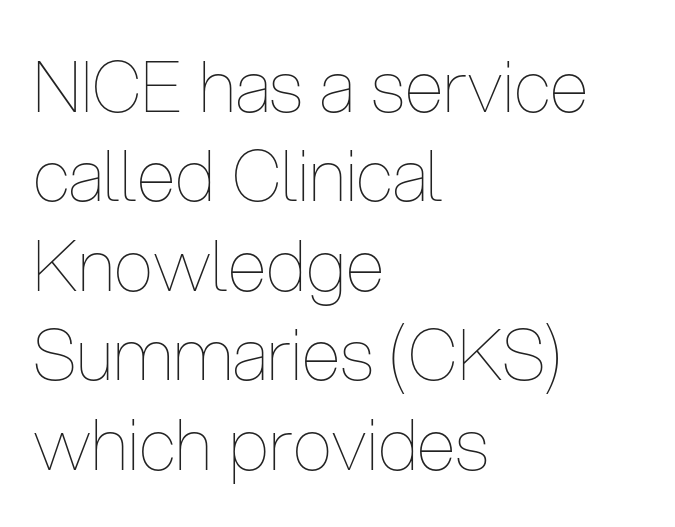
{"italic": "no", "bold": "no", "weight": "thin", "width": "condensed", "stroke_contrast": "low", "x_height": "medium", "monospaced": "no", "underline": "no", "align": "left", "line_spacing": "normal", "line_spacing_ratio": 1.26, "letter_spacing": "normal", "letter_spacing_em": 0.0, "glyph_px": 71}
